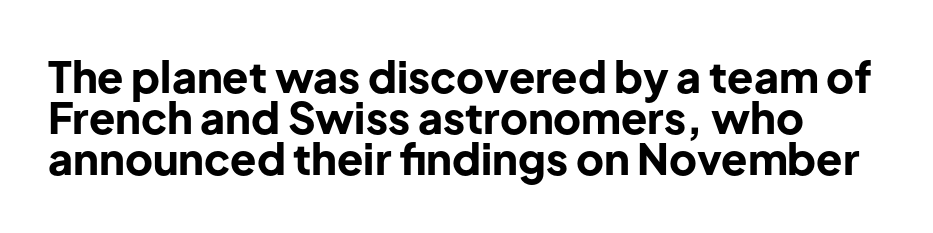
The glyphs are unaccompanied by any horizontal stroke below them. Here the glyphs are tracked normally, forming tight word shapes. The letters advance in unequal steps, a hallmark of proportional type. Strokes here are thick enough to call this a true bold. If you measured baseline to baseline, you'd find a short distance.
